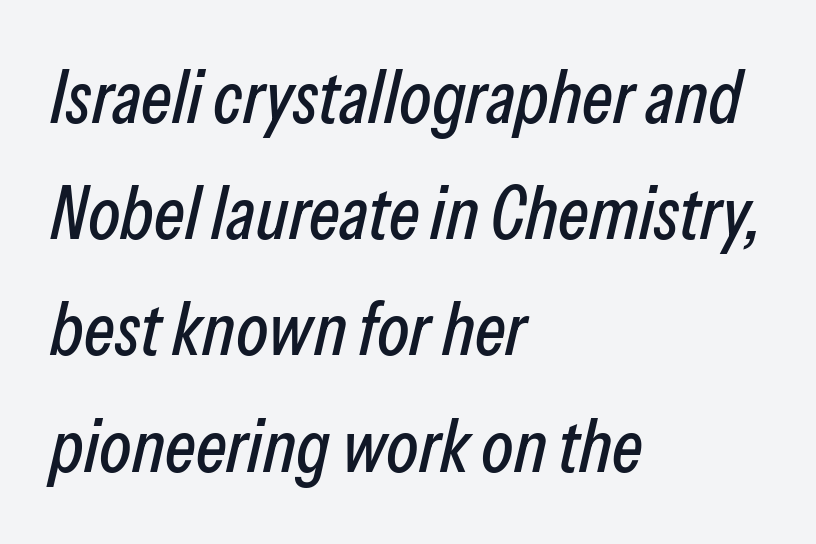
Check the space under the baseline: it is left empty. The rendering uses natural spacing where letterforms have individual widths. You could call the tracking neutral — neither tight nor loose. The paragraph has a hard left edge and a soft right edge. Reading down the column, the eye jumps a familiar distance to each next line.
